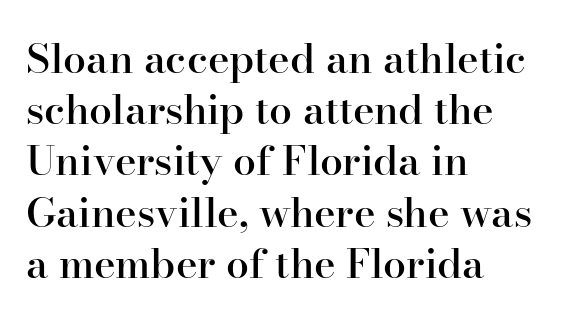
Q: Is the text bold? A: Semi-bold.
Q: Is the text italic (slanted)? A: No, it is upright.
Q: Is the typeface a serif or a sans-serif typeface? A: Serif.
Q: Is the text underlined? A: No.
Q: How is the paragraph aligned? A: Left-aligned.
Q: Is the spacing between letters normal or unusually wide? A: Normal.
Q: Is the spacing between lines tight, normal or loose? A: Normal.
Q: Width (condensed, normal, or wide)? A: Normal.
Q: Stroke contrast? A: High.
Q: x-height? A: Small.
Q: Monospaced? A: No.
